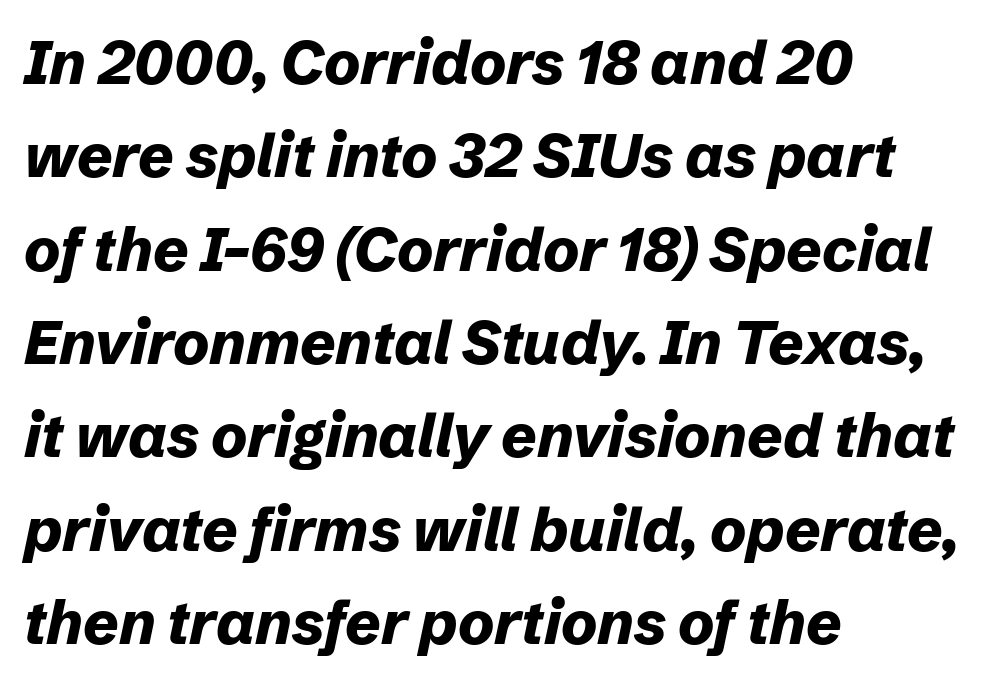
{"italic": "yes", "lean": "right", "slant_degrees": 12, "bold": "yes", "weight": "bold", "width": "normal", "stroke_contrast": "low", "x_height": "medium", "monospaced": "no", "underline": "no", "align": "left", "line_spacing": "normal", "line_spacing_ratio": 1.53, "letter_spacing": "normal", "letter_spacing_em": 0.0, "glyph_px": 61}
